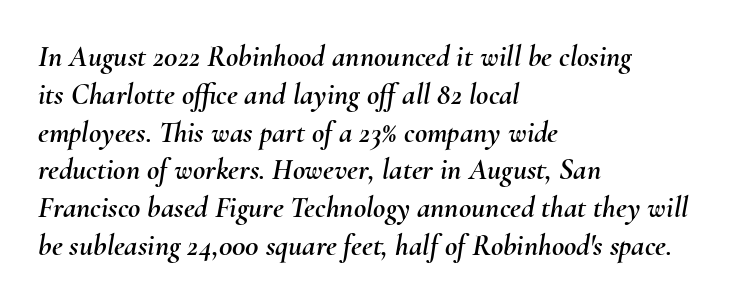
{"italic": "yes", "lean": "right", "slant_degrees": 10, "width": "normal", "stroke_contrast": "medium", "x_height": "small", "monospaced": "no", "underline": "no", "align": "left", "line_spacing": "normal", "line_spacing_ratio": 1.26, "letter_spacing": "normal", "letter_spacing_em": 0.0, "glyph_px": 30}
